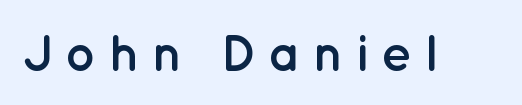
Lines of text with bare space underneath. The text was rendered using a sans face with plain stroke endings. In terms of letterspacing, this is a distinctly airy, spread setting. The font's upright variant was chosen for this text. Character widths vary here, with narrow letters taking less room than wide ones. The characters look thick and weighty, a clear bold.
